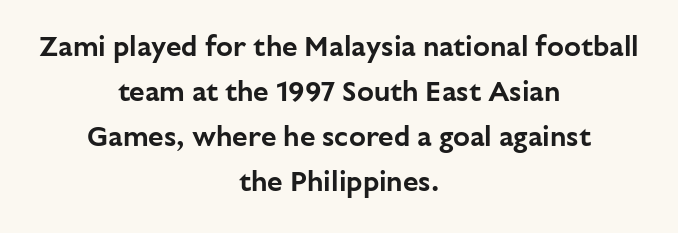
{"serif": "no", "italic": "no", "width": "normal", "stroke_contrast": "low", "x_height": "medium", "monospaced": "no", "underline": "no", "align": "center", "line_spacing": "normal", "line_spacing_ratio": 1.61, "letter_spacing": "normal", "letter_spacing_em": 0.0, "glyph_px": 28}
